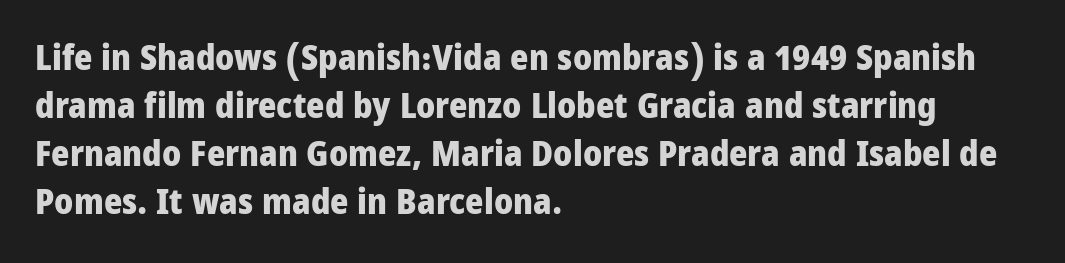
{"serif": "no", "italic": "no", "bold": "yes", "weight": "heavy", "width": "condensed", "stroke_contrast": "low", "x_height": "large", "monospaced": "no", "underline": "no", "align": "left", "line_spacing": "normal", "line_spacing_ratio": 1.37, "letter_spacing": "normal", "letter_spacing_em": 0.0, "glyph_px": 35}
